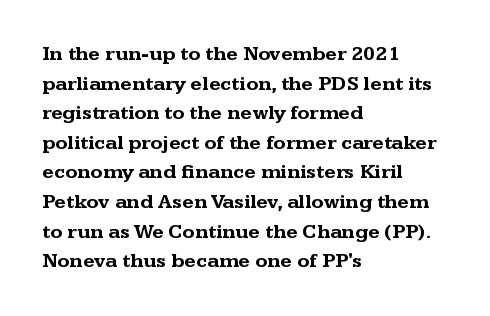
Q: Is the text bold? A: Yes.
Q: Is the text italic (slanted)? A: No, it is upright.
Q: Is the text underlined? A: No.
Q: How is the paragraph aligned? A: Left-aligned.
Q: Is the spacing between letters normal or unusually wide? A: Normal.
Q: Is the spacing between lines tight, normal or loose? A: Normal.
